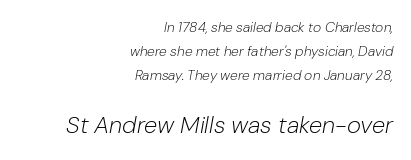
The image shows 24 px text type, italic (leaning right); set right-aligned, line spacing 1.72x, normal letter spacing, not underlined; the second (bottom) block is 1.71x larger.
